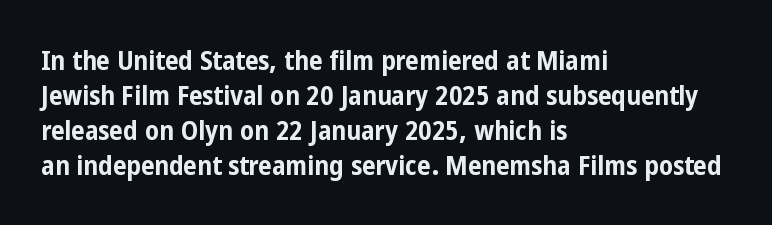
{"italic": "no", "bold": "yes", "underline": "no", "align": "left", "line_spacing": "normal", "line_spacing_ratio": 1.3, "letter_spacing": "normal", "letter_spacing_em": 0.0, "glyph_px": 27}
